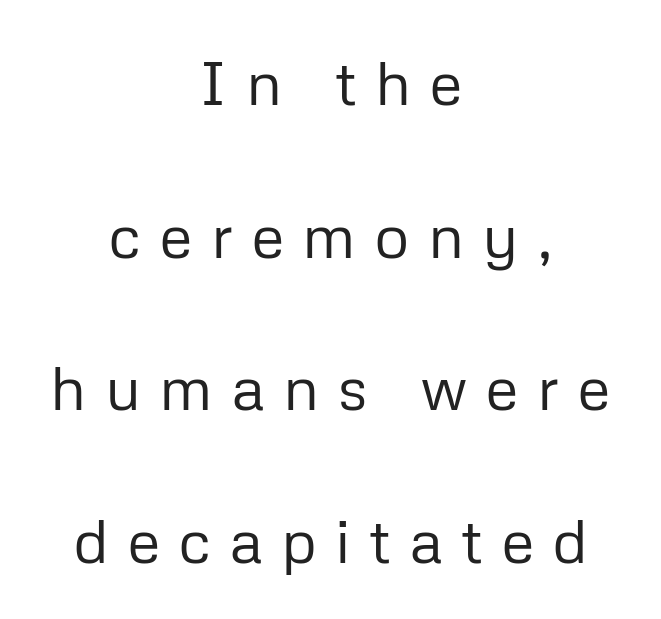
The image shows 62 px regular-weight sans-serif type, upright; set centered, loose line spacing (2.46x), unusually wide letter spacing (+0.29 em), not underlined; low stroke contrast and a medium x-height.
